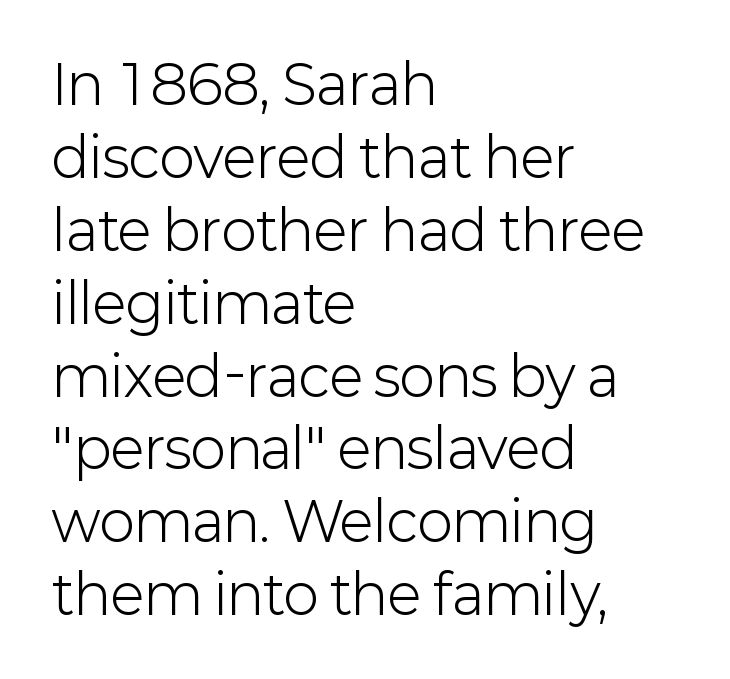
{"serif": "no", "italic": "no", "bold": "no", "weight": "light", "width": "normal", "stroke_contrast": "low", "x_height": "medium", "monospaced": "no", "underline": "no", "align": "left", "line_spacing": "normal", "line_spacing_ratio": 1.35, "letter_spacing": "normal", "letter_spacing_em": 0.0, "glyph_px": 54}
